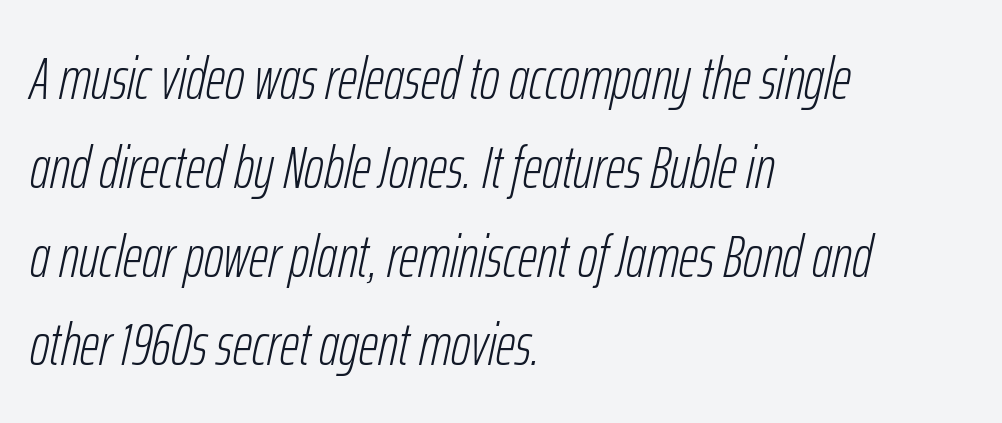
{"italic": "yes", "lean": "right", "slant_degrees": 12, "bold": "no", "weight": "light", "width": "condensed", "stroke_contrast": "low", "x_height": "medium", "monospaced": "no", "underline": "no", "align": "left", "line_spacing": "normal", "line_spacing_ratio": 1.48, "letter_spacing": "normal", "letter_spacing_em": 0.0, "glyph_px": 60}
